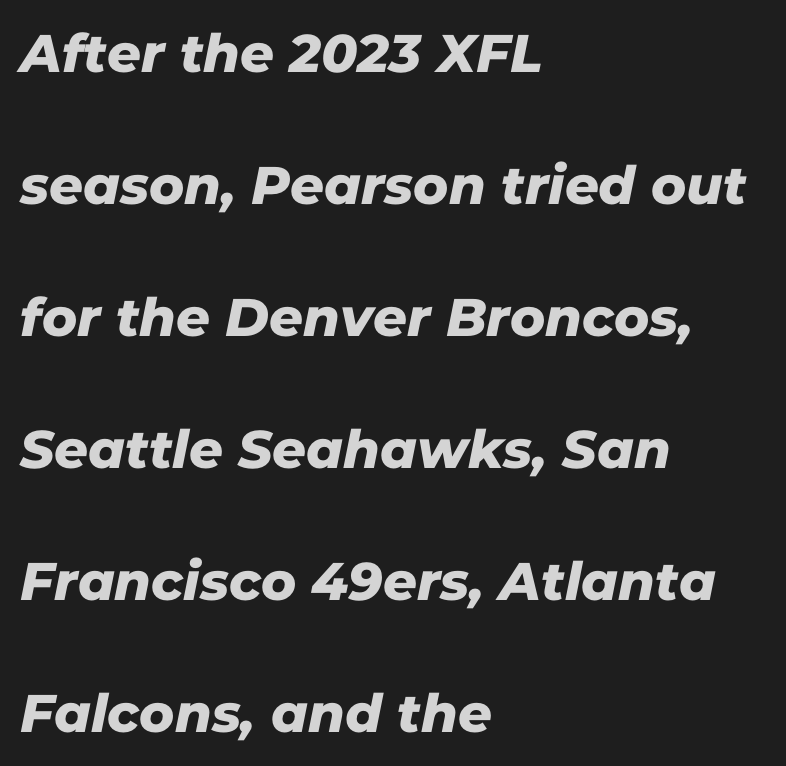
{"serif": "no", "width": "normal", "stroke_contrast": "low", "x_height": "medium", "monospaced": "no", "underline": "no", "align": "left", "line_spacing": "loose", "line_spacing_ratio": 2.49, "letter_spacing": "normal", "letter_spacing_em": 0.0, "glyph_px": 53}
